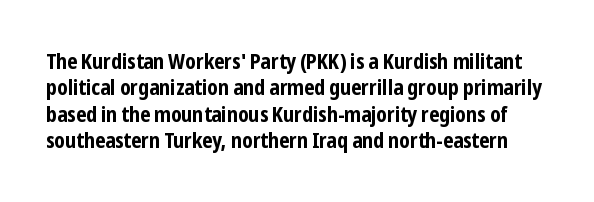
{"italic": "no", "bold": "yes", "underline": "no", "line_spacing": "normal", "line_spacing_ratio": 1.26, "letter_spacing": "normal", "letter_spacing_em": 0.0, "glyph_px": 21}
